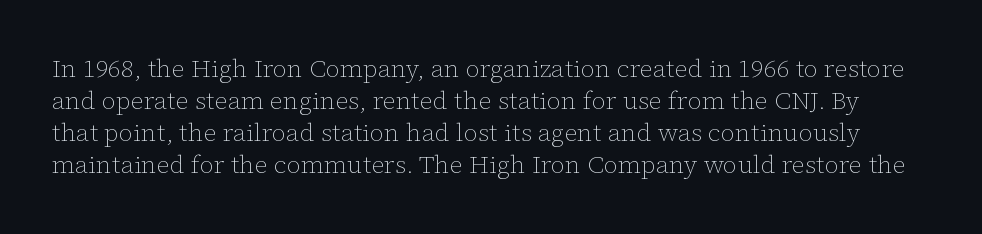
The weight tops out at a normal text grade. The horizontal fit of the characters is conventional and even. Underlining? Definitely not there. You can tell it's not italic because the verticals are truly vertical. The space between consecutive lines is moderate.
